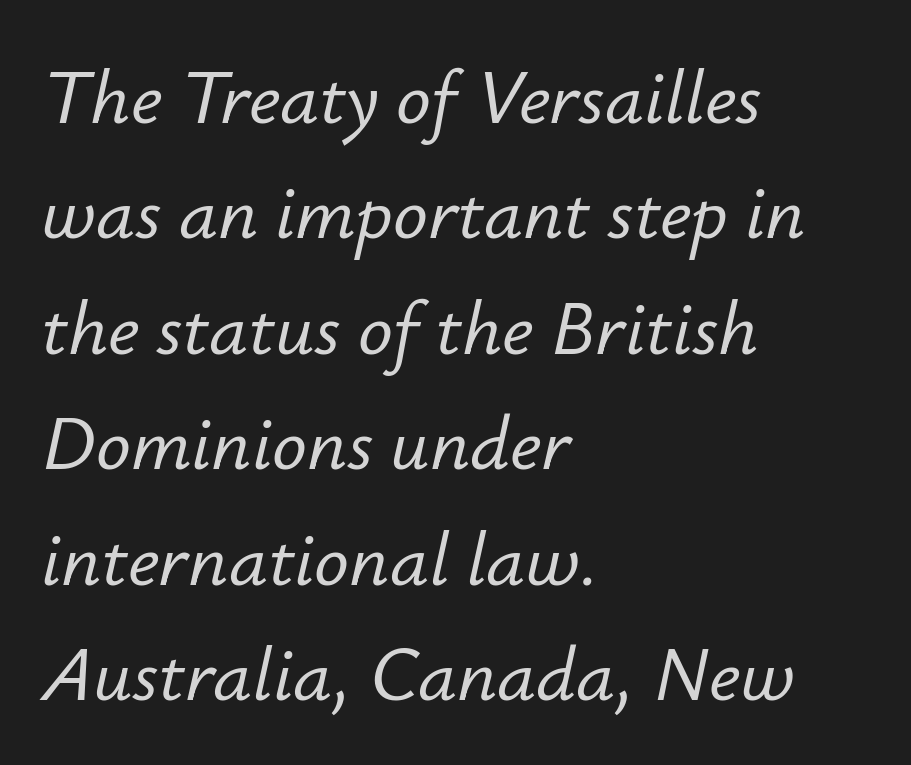
The image shows 77 px text type, italic (leaning right); set left-aligned, normal line spacing (1.5x), normal letter spacing, not underlined; low stroke contrast and a small x-height.
